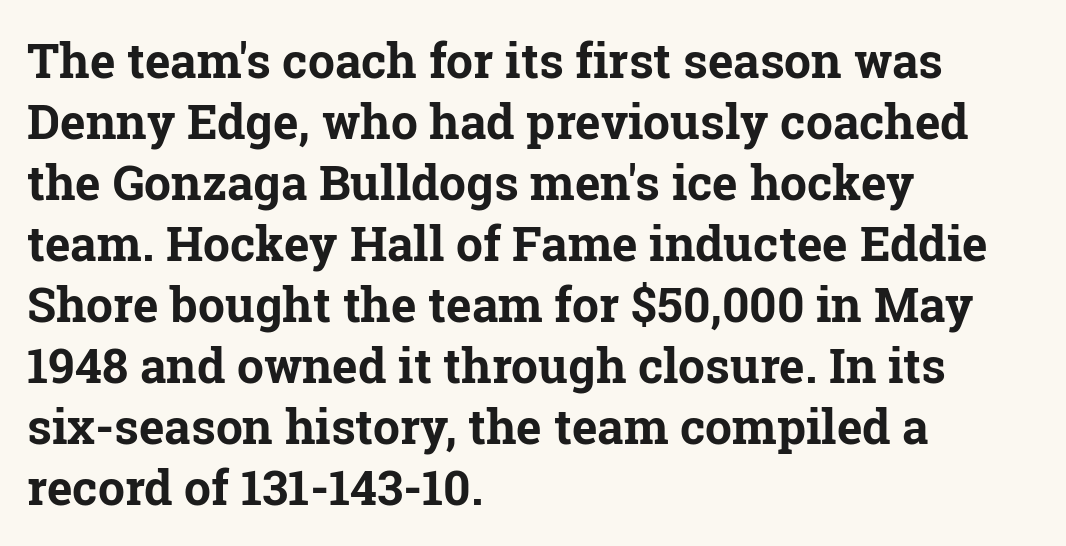
The image shows 48 px bold serif type, upright; set left-aligned, normal line spacing (1.27x), normal letter spacing, not underlined; low stroke contrast and a medium x-height.
